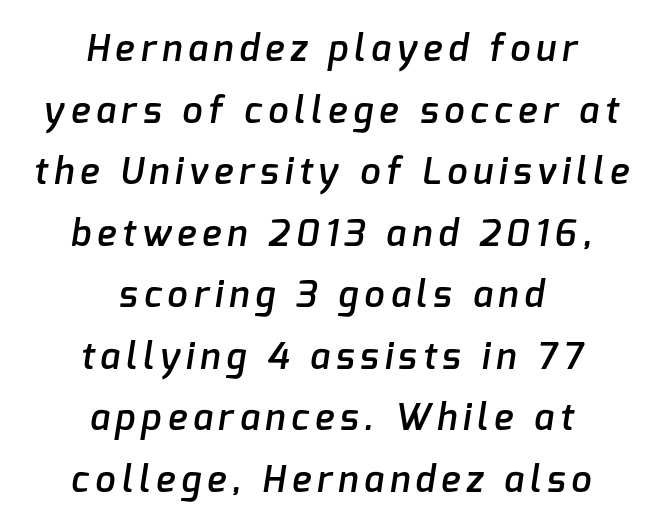
The image shows 36 px semibold sans-serif type; set centered, line spacing 1.71x, not underlined; low stroke contrast and a medium x-height.
